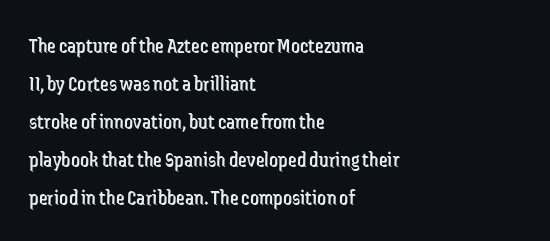
{"italic": "no", "bold": "no", "underline": "no", "align": "left", "line_spacing_ratio": 1.73, "letter_spacing": "normal", "letter_spacing_em": 0.0, "glyph_px": 22}
